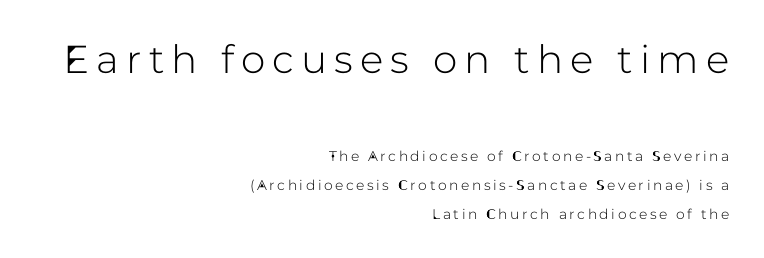
{"serif": "no", "italic": "no", "width": "normal", "stroke_contrast": "low", "x_height": "medium", "monospaced": "no", "underline": "no", "align": "right", "line_spacing": "loose", "line_spacing_ratio": 2.07, "larger_block": "first", "size_ratio": 2.79, "glyph_px": 39}
